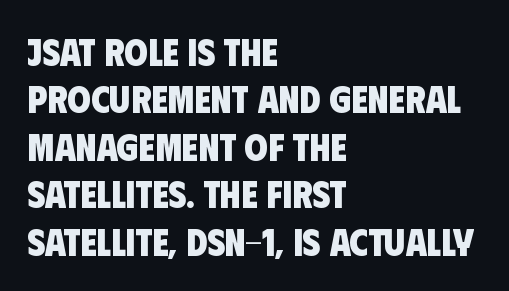
The image shows 38 px heavy, condensed sans-serif type; set left-aligned, normal line spacing (1.25x), normal letter spacing, not underlined; low stroke contrast and a large x-height.
